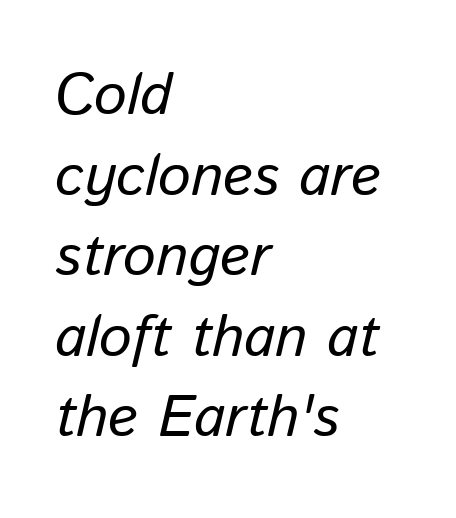
Q: Is the text bold? A: No.
Q: Is the text italic (slanted)? A: Yes, it leans right by about 13 degrees.
Q: Is the text underlined? A: No.
Q: How is the paragraph aligned? A: Left-aligned.
Q: Is the spacing between letters normal or unusually wide? A: Normal.
Q: Is the spacing between lines tight, normal or loose? A: Normal.
Q: Width (condensed, normal, or wide)? A: Normal.
Q: Stroke contrast? A: Low.
Q: x-height? A: Medium.
Q: Monospaced? A: No.
